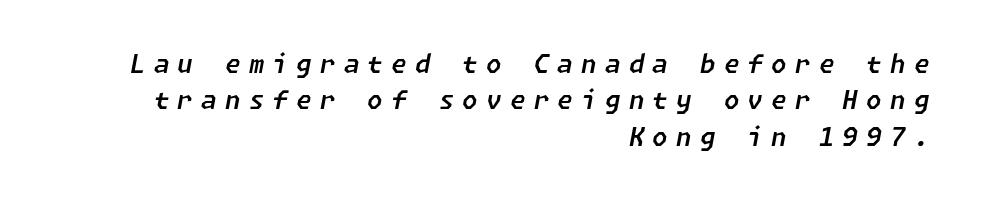
The image shows 25 px text type, italic (leaning right); set right-aligned, normal line spacing (1.46x), unusually wide letter spacing (+0.33 em), not underlined.
